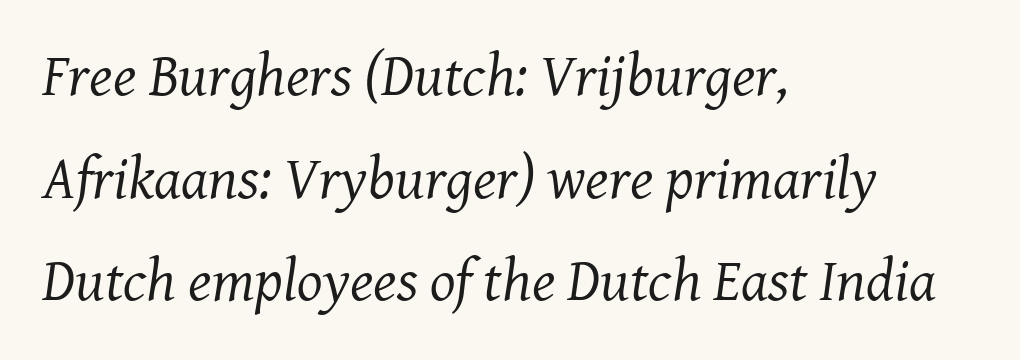
One-word summary of the alignment: left. Observe the lean: these are italic letterforms. The specimen omits any rule beneath the text block's lines. There is no visible air inserted between adjacent glyphs. You could not count columns in this text — the font is proportionally spaced.
